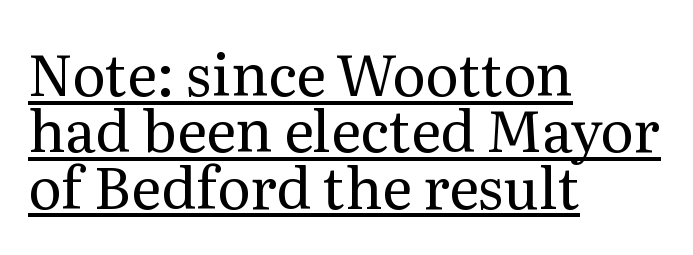
The string is rendered with underlining switched on. Each line starts at the same left margin while the right side varies. Honestly, the rows look squashed on top of each other. Weight: regular or lighter. Think of a printed novel: that variable character pitch is what you see here.
